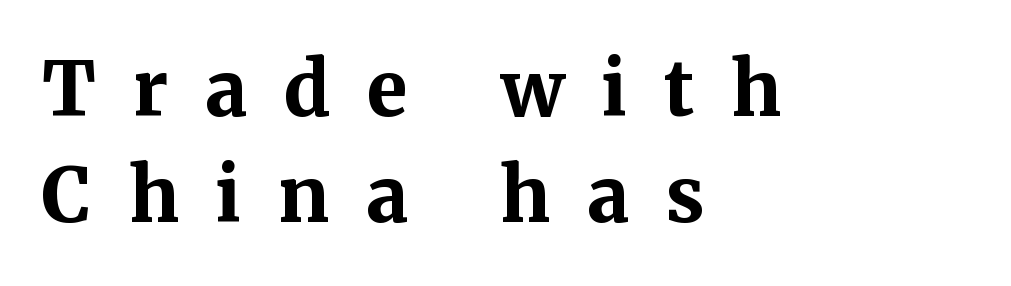
Caption: bold face, heavy strokes. In terms of posture, this sample is upright. Line spacing here is normal. The font family rendered here belongs to the serif group.
